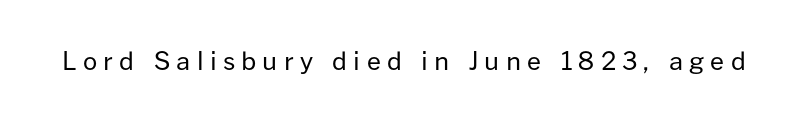
The cut favours lightness, reaching ordinary text weight at its darkest. A bare baseline throughout the passage. Tall strokes in this sample are plumb rather than angled. The tracking reads as deliberately expanded to a designer's eye.
